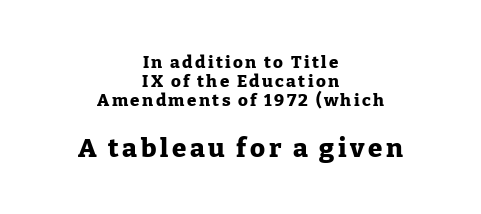
What's the leading like? Squeezed, with rows nearly overlapping. Horizontally, the lines are justified to the midpoint only. The letters stand straight up with perfectly vertical stems. The area under the type is left untouched. Is the lower block the larger one? Yes — the lower block carries the bigger type. Chunky letters — that's bold for sure.
